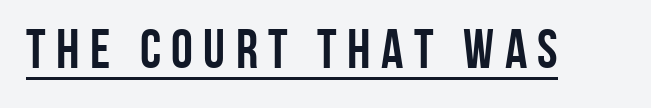
Q: Is the text bold? A: Yes.
Q: Is the text italic (slanted)? A: No, it is upright.
Q: Is the typeface a serif or a sans-serif typeface? A: Sans-serif.
Q: Is the text underlined? A: Yes.
Q: Width (condensed, normal, or wide)? A: Condensed.
Q: Stroke contrast? A: Low.
Q: x-height? A: Large.
Q: Monospaced? A: No.
